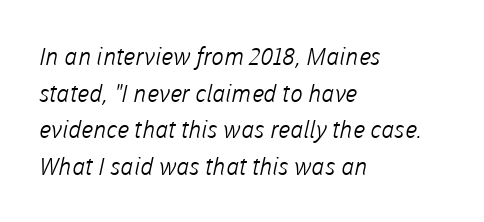
{"bold": "no", "underline": "no", "align": "left", "line_spacing": "normal", "line_spacing_ratio": 1.53, "letter_spacing": "normal", "letter_spacing_em": 0.0, "glyph_px": 24}
